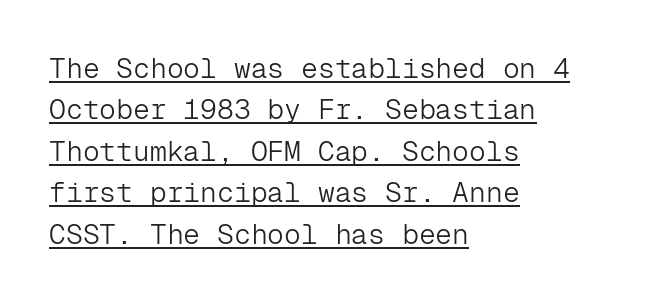
Is this a fixed-width face? Yes — each glyph sits in an identical cell. The vertical gap from one line to the next is medium. In terms of posture, this sample is upright. This reads as an unemphasized weight, regular at the heaviest. This rendering features underlined lettering. Every row of glyphs begins at an identical x-position on the left.
